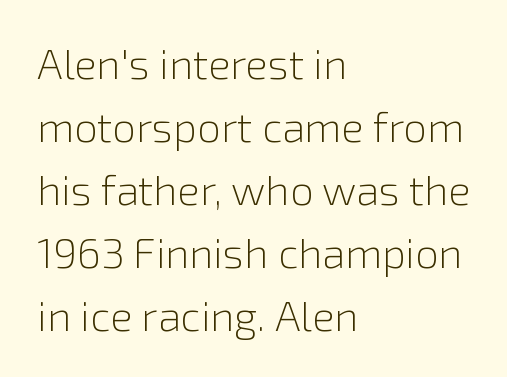
The paragraph has a hard left edge and a soft right edge. Notice how descenders clear the ascenders below comfortably — that's standard leading. This reads as an unemphasized weight, regular at the heaviest. The zone under the glyphs is completely vacant.
